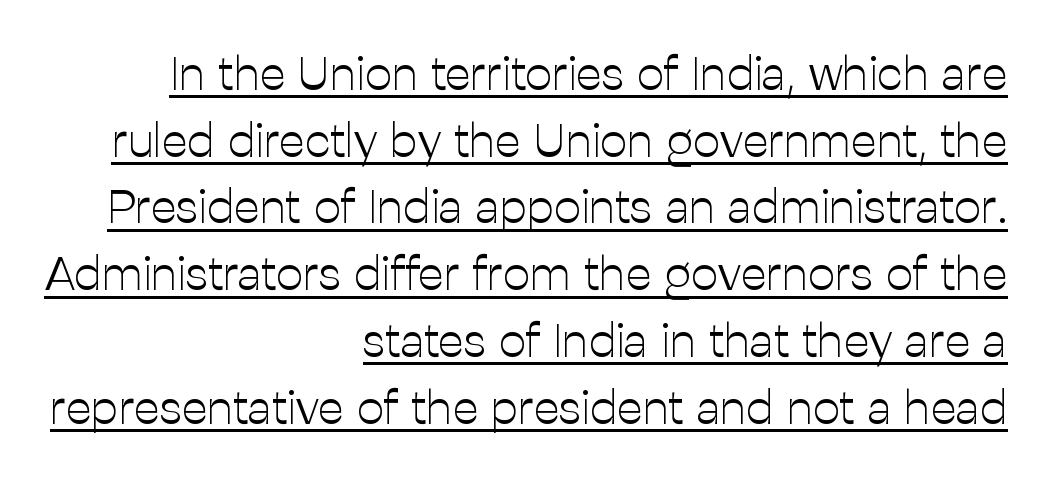
{"serif": "no", "italic": "no", "bold": "no", "weight": "light", "width": "normal", "stroke_contrast": "low", "x_height": "medium", "monospaced": "no", "underline": "yes", "align": "right", "line_spacing": "normal", "line_spacing_ratio": 1.39, "letter_spacing": "normal", "letter_spacing_em": 0.0, "glyph_px": 48}
